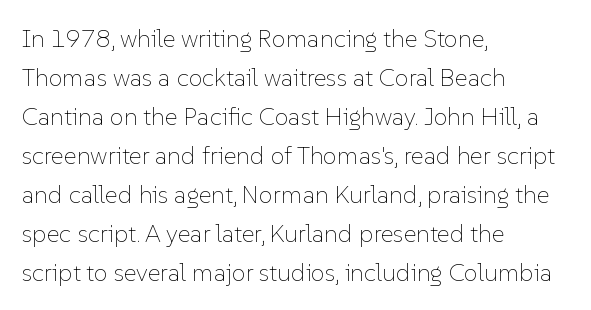
The image shows 25 px text type, upright; set left-aligned, normal line spacing (1.56x), normal letter spacing, not underlined.
